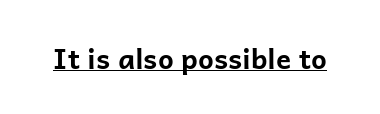
{"serif": "no", "italic": "no", "bold": "yes", "weight": "bold", "width": "normal", "stroke_contrast": "low", "x_height": "medium", "monospaced": "no", "underline": "yes", "letter_spacing": "normal", "letter_spacing_em": 0.0, "glyph_px": 28}
